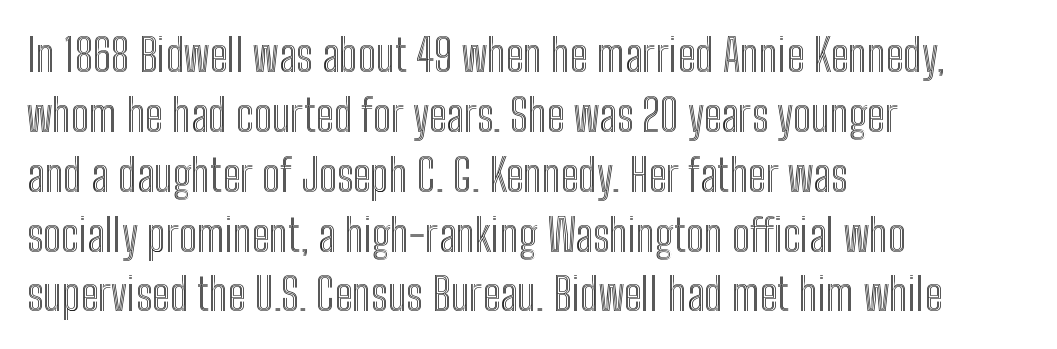
{"italic": "no", "width": "condensed", "x_height": "medium", "monospaced": "no", "underline": "no", "align": "left", "line_spacing": "normal", "line_spacing_ratio": 1.33, "letter_spacing": "normal", "letter_spacing_em": 0.0, "glyph_px": 45}
